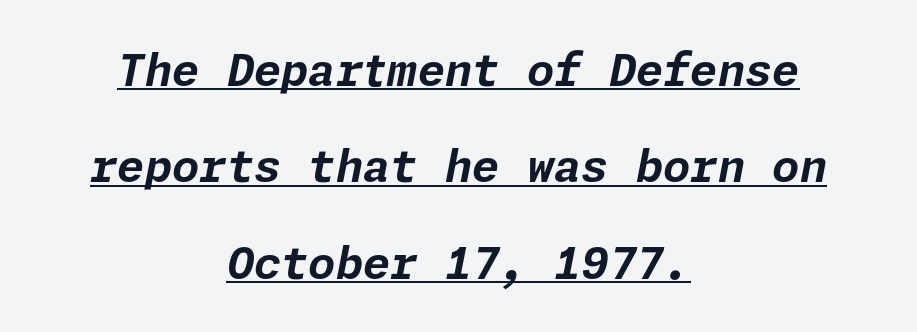
{"italic": "yes", "lean": "right", "slant_degrees": 11, "bold": "yes", "weight": "bold", "width": "normal", "stroke_contrast": "low", "x_height": "medium", "underline": "yes", "align": "center", "line_spacing": "loose", "line_spacing_ratio": 2.19, "letter_spacing": "normal", "letter_spacing_em": 0.0, "glyph_px": 44}
